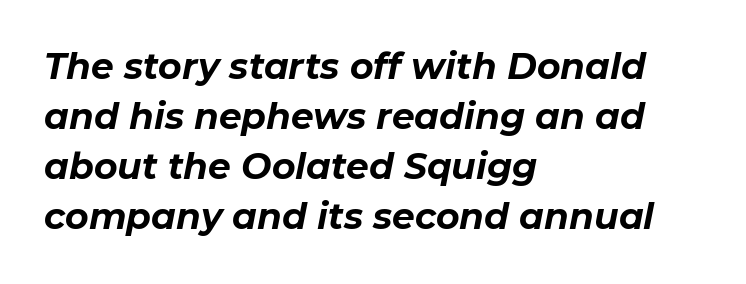
{"italic": "yes", "lean": "right", "slant_degrees": 11, "bold": "yes", "weight": "bold", "width": "normal", "stroke_contrast": "low", "x_height": "medium", "monospaced": "no", "underline": "no", "align": "left", "line_spacing": "normal", "line_spacing_ratio": 1.39, "letter_spacing": "normal", "letter_spacing_em": 0.0, "glyph_px": 36}
